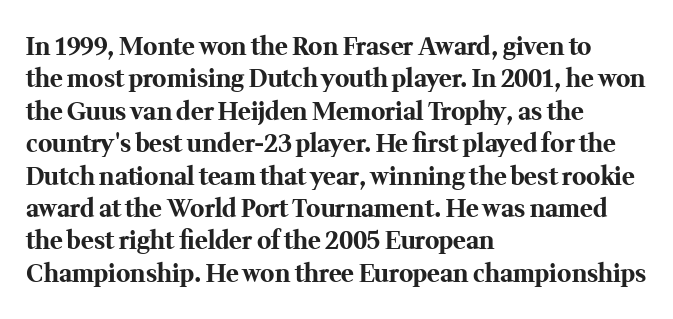
Q: Is the text bold? A: Yes.
Q: Is the text italic (slanted)? A: No, it is upright.
Q: Is the text underlined? A: No.
Q: How is the paragraph aligned? A: Left-aligned.
Q: Is the spacing between letters normal or unusually wide? A: Normal.
Q: Is the spacing between lines tight, normal or loose? A: Normal.
